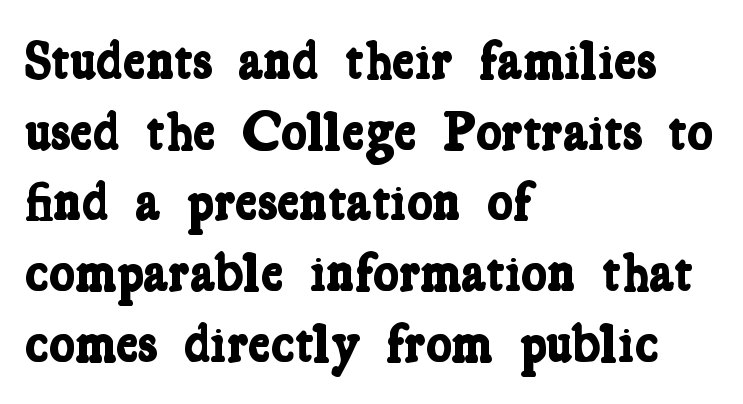
These lines are rendered in a variable-pitch font. Here the glyphs are tracked normally, forming tight word shapes. I'd describe the lettering as bold — thick and assertive. The zone under the glyphs is completely vacant. Is this a sans? No — the strokes have serifs. Notice how descenders clear the ascenders below comfortably — that's standard leading.
